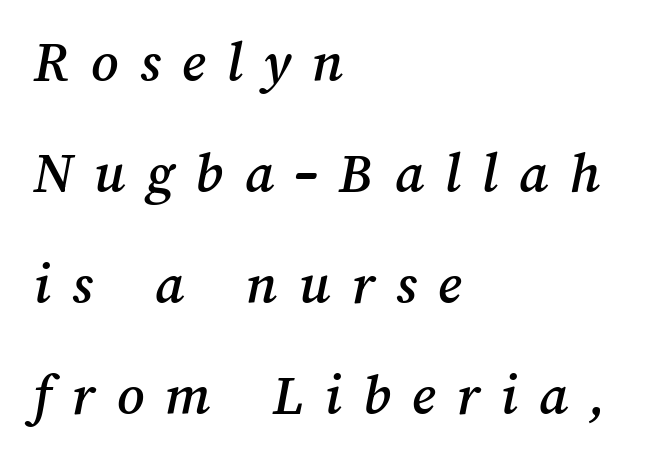
{"width": "normal", "stroke_contrast": "medium", "x_height": "medium", "monospaced": "no", "underline": "no", "align": "left", "line_spacing_ratio": 1.88, "letter_spacing": "wide", "letter_spacing_em": 0.36, "glyph_px": 59}
